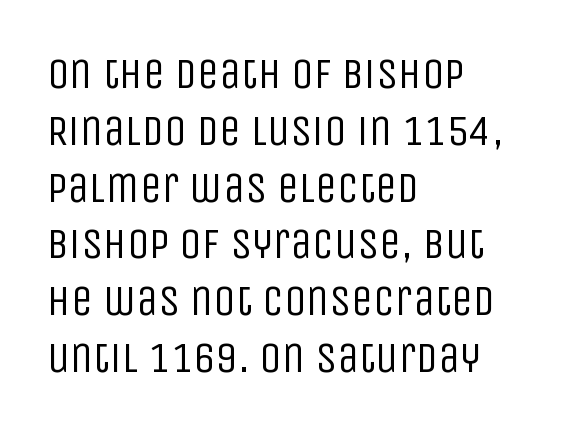
The image shows 44 px regular-weight, condensed sans-serif type, upright; set left-aligned, normal line spacing (1.29x), normal letter spacing, not underlined; low stroke contrast and a large x-height.
